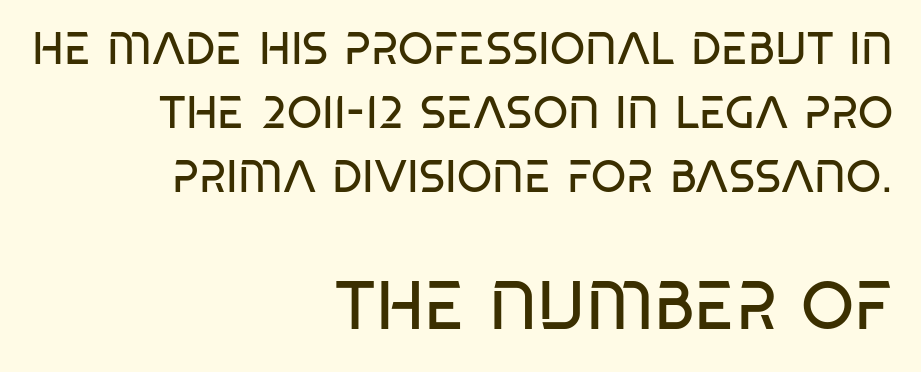
{"serif": "no", "italic": "no", "bold": "no", "weight": "regular", "width": "condensed", "stroke_contrast": "low", "x_height": "large", "monospaced": "no", "underline": "no", "align": "right", "line_spacing": "normal", "line_spacing_ratio": 1.42, "letter_spacing": "normal", "letter_spacing_em": 0.0, "larger_block": "second", "size_ratio": 1.51, "glyph_px": 68}
